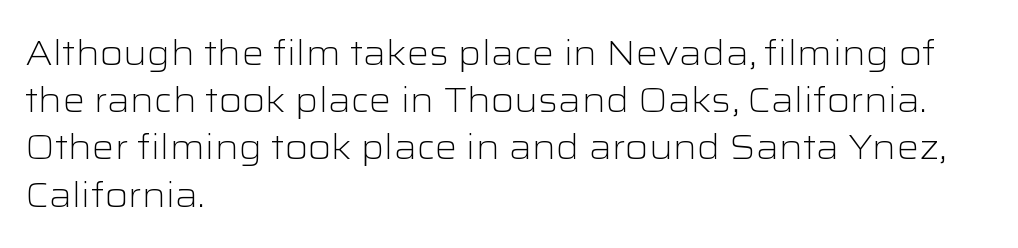
{"serif": "no", "italic": "no", "bold": "no", "weight": "light", "width": "wide", "stroke_contrast": "low", "x_height": "medium", "monospaced": "no", "underline": "no", "align": "left", "line_spacing": "normal", "line_spacing_ratio": 1.35, "letter_spacing": "normal", "letter_spacing_em": 0.0, "glyph_px": 35}
